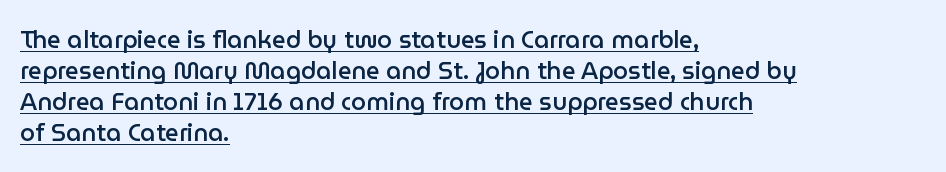
Leading: standard. You could call the tracking neutral — neither tight nor loose. In terms of weight, the rendering is demibold, just under bold. The setting favours the left margin, as ordinary paragraphs usually do. Does the lettering tilt? It doesn't — this is upright. Like a heading marked for emphasis, these lines bear an underscore.
